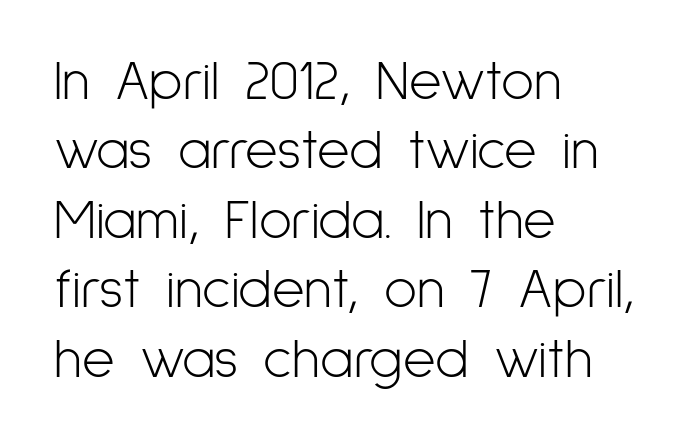
Line beginnings align vertically; line endings do not. In terms of letterform style, serifs are entirely absent. Here the designer chose a conventional face with non-uniform glyph widths. Letters rest on an invisible, unmarked baseline.
